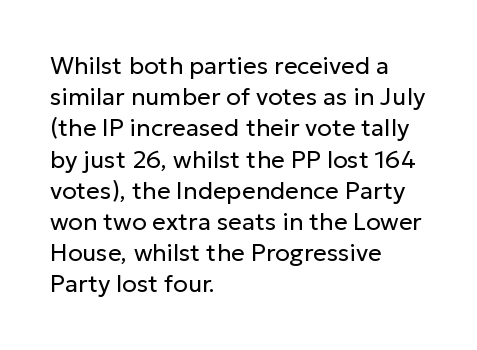
The image shows 24 px text type, upright; set left-aligned, normal line spacing (1.3x), normal letter spacing, not underlined.
